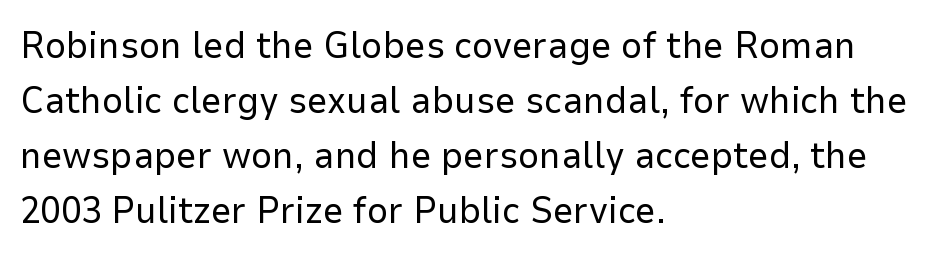
The image shows 37 px regular-weight sans-serif type, upright; set left-aligned, normal line spacing (1.49x), normal letter spacing, not underlined; low stroke contrast and a medium x-height.
